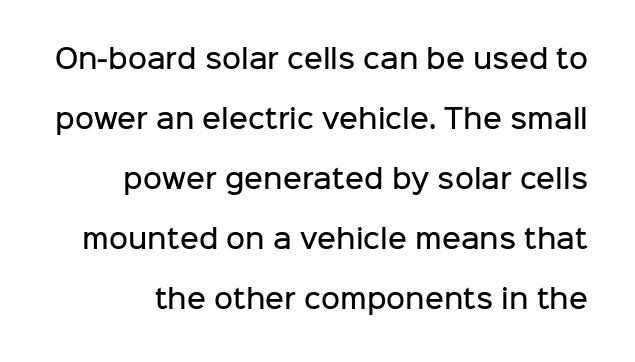
The image shows 26 px text type, upright; set loose line spacing (2.31x), normal letter spacing, not underlined.
